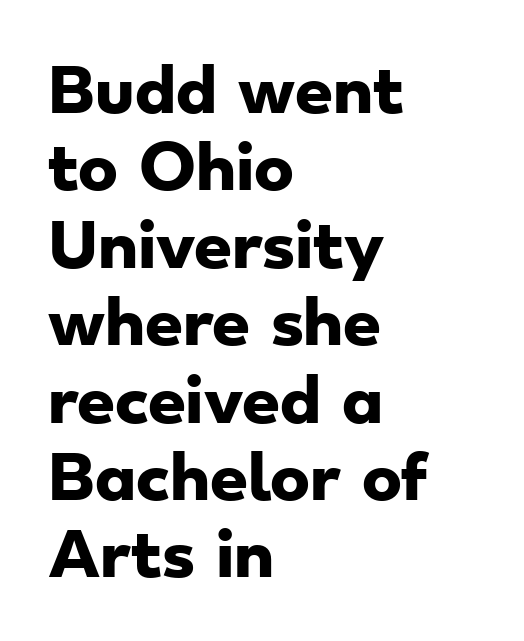
{"serif": "no", "bold": "yes", "weight": "heavy", "width": "wide", "stroke_contrast": "low", "x_height": "small", "monospaced": "no", "underline": "no", "align": "left", "line_spacing": "normal", "line_spacing_ratio": 1.29, "letter_spacing": "normal", "letter_spacing_em": 0.0, "glyph_px": 60}
